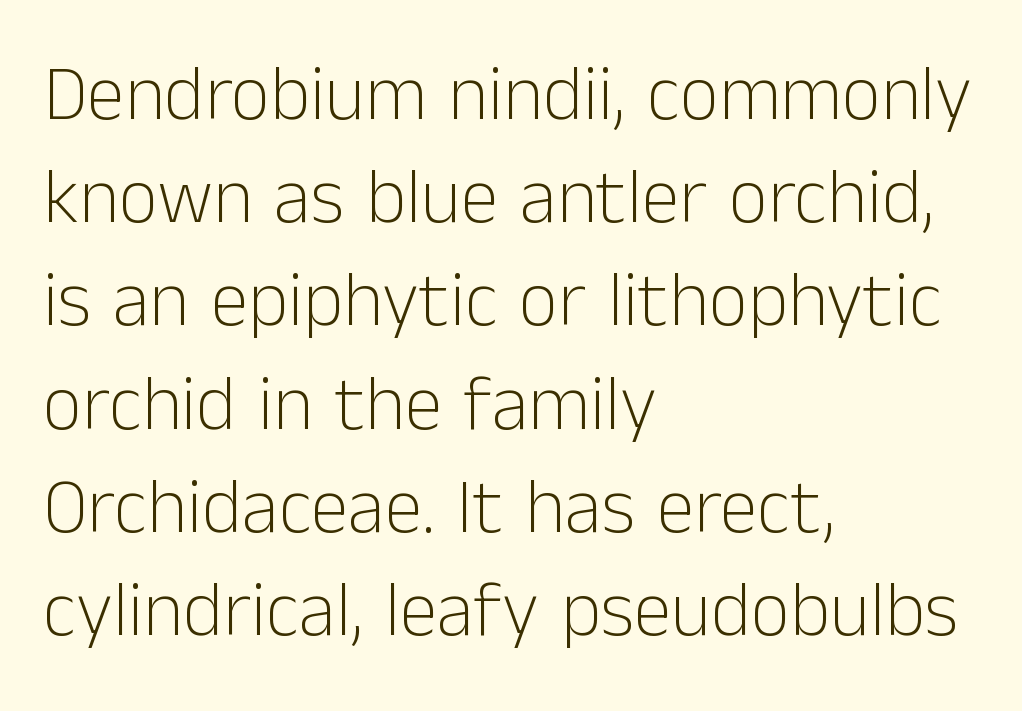
The image shows 77 px light sans-serif type, upright; set left-aligned, normal line spacing (1.34x), normal letter spacing, not underlined; low stroke contrast and a medium x-height.
